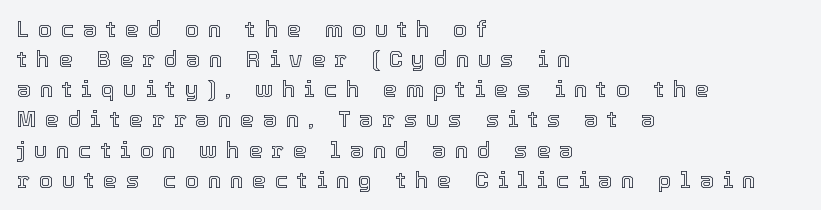
Tracking value appears strongly positive — letters spread wide. The space between consecutive lines is moderate. Posture: upright roman. The paragraph shown leans on its left margin. Decoration check: the copy has no underline.
